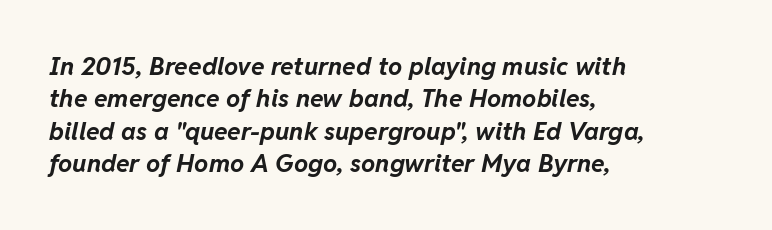
Q: Is the text bold? A: Yes.
Q: Is the text italic (slanted)? A: Yes, it leans right by about 11 degrees.
Q: Is the text underlined? A: No.
Q: How is the paragraph aligned? A: Left-aligned.
Q: Is the spacing between letters normal or unusually wide? A: Normal.
Q: Is the spacing between lines tight, normal or loose? A: Normal.
